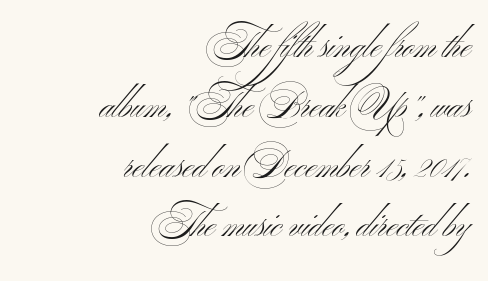
{"serif": "no", "bold": "no", "weight": "light", "width": "wide", "stroke_contrast": "medium", "x_height": "small", "monospaced": "no", "underline": "no", "align": "right", "line_spacing": "normal", "line_spacing_ratio": 1.66, "letter_spacing": "normal", "letter_spacing_em": 0.0, "glyph_px": 36}
